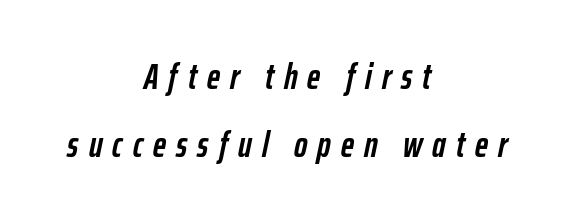
The image shows 36 px semibold, condensed type, italic (leaning right); set centered, loose line spacing (1.9x), unusually wide letter spacing (+0.28 em), not underlined; low stroke contrast and a medium x-height.
